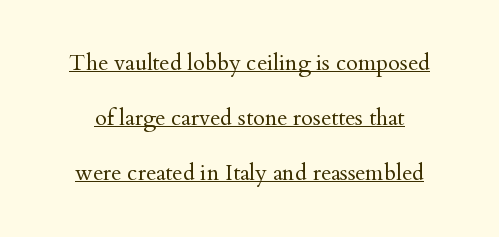
The image shows 22 px text type, upright; set loose line spacing (2.49x), normal letter spacing, underlined.
